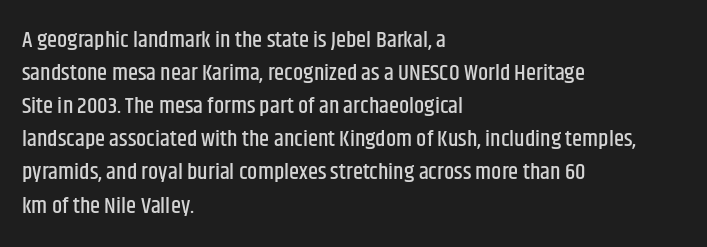
The image shows 23 px text type, upright; set left-aligned, normal line spacing (1.44x), normal letter spacing, not underlined.
